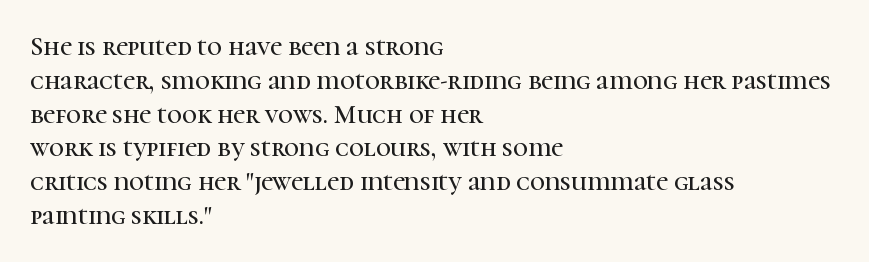
Q: Is the text italic (slanted)? A: No, it is upright.
Q: Is the text underlined? A: No.
Q: How is the paragraph aligned? A: Left-aligned.
Q: Is the spacing between letters normal or unusually wide? A: Normal.
Q: Is the spacing between lines tight, normal or loose? A: Normal.
